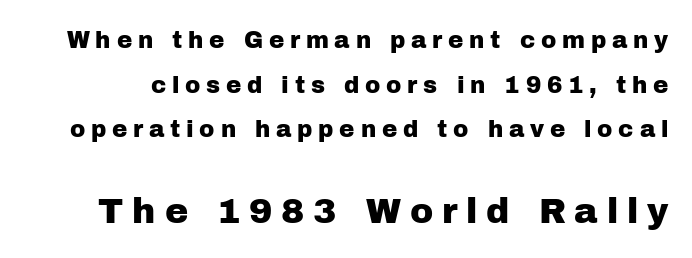
The image shows 35 px sans-serif type, upright; set loose line spacing (1.94x), unusually wide letter spacing (+0.25 em), not underlined; the second (bottom) block is 1.52x larger; low stroke contrast and a medium x-height.
